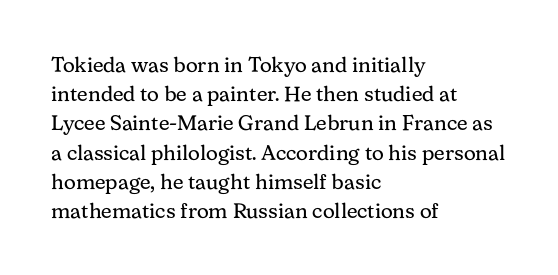
{"italic": "no", "bold": "no", "underline": "no", "align": "left", "line_spacing": "normal", "line_spacing_ratio": 1.39, "letter_spacing": "normal", "letter_spacing_em": 0.0, "glyph_px": 21}
